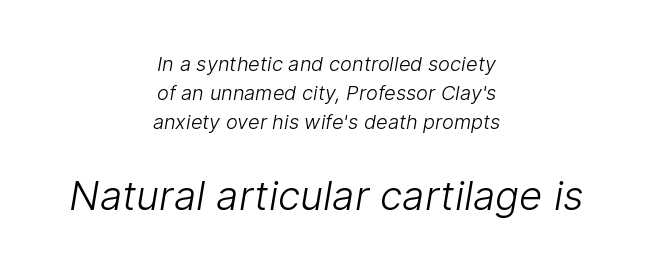
A centered setting, common on invitations and titles, is used for this passage. Interline gaps are of average width in this sample. Default kerning and tracking; the words read as compact shapes. Is this a sans? Yes — the strokes have no serifs. The face used here is proportionally spaced, like ordinary book or web type.
